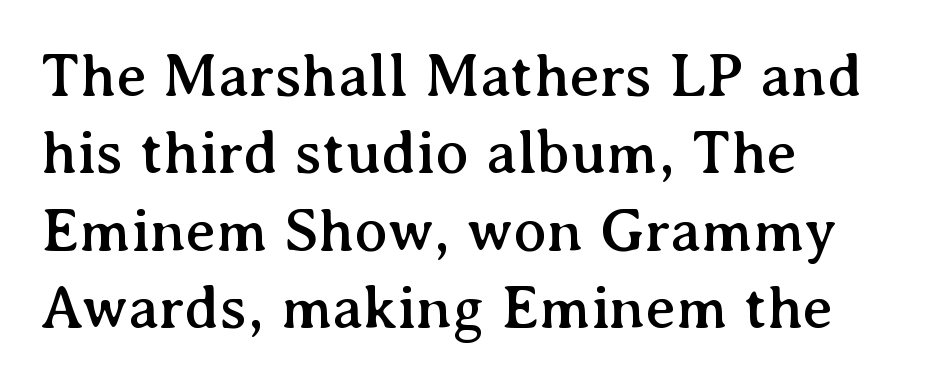
Font category for this specimen: serif. The text block is weighted toward the left margin, trailing off unevenly rightward. The rendering uses natural spacing where letterforms have individual widths. Words float on clear page, feet unadorned.
